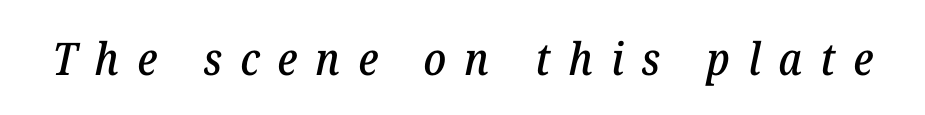
Note the varied advance widths — an 'i' is clearly narrower than an 'm'. The face used here is rendered with a markedly widened letterfit. The baseline area is clear. Old-style or modern, the face here clearly has serifs. The text carries the slant typical of an italic or oblique font.
